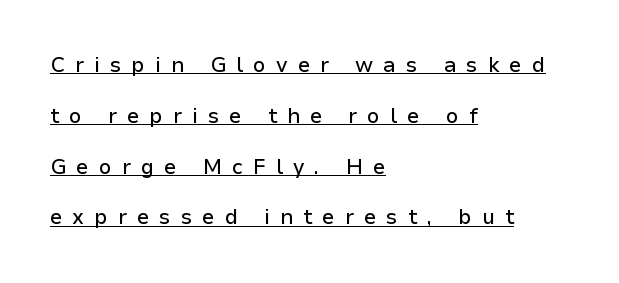
Short and long lines alike share a common starting point at left. Is there any slant? The stems are plumb. Does the leading feel generous? Absolutely, it's lavish. The passage shown has open, widely tracked lettering throughout. Each line of the rendering has a horizontal stroke beneath the glyphs.
